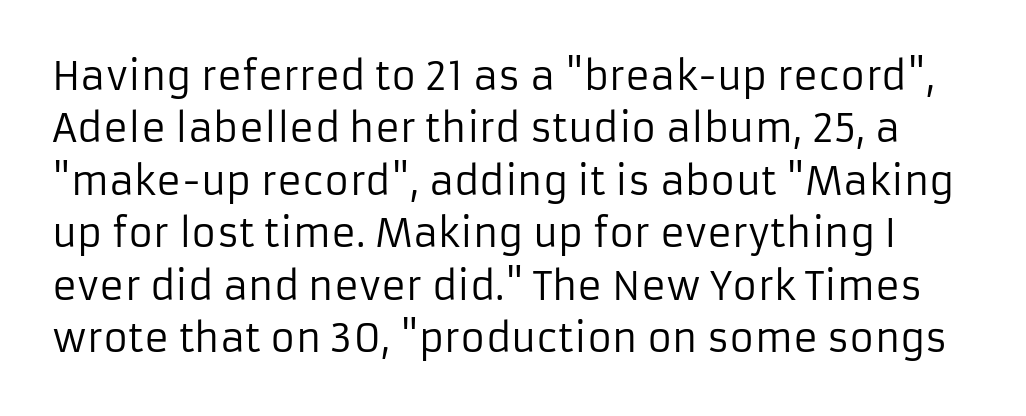
Q: Is the text bold? A: No.
Q: Is the text italic (slanted)? A: No, it is upright.
Q: Is the typeface a serif or a sans-serif typeface? A: Sans-serif.
Q: Is the text underlined? A: No.
Q: Is the spacing between letters normal or unusually wide? A: Normal.
Q: Is the spacing between lines tight, normal or loose? A: Normal.
Q: Width (condensed, normal, or wide)? A: Normal.
Q: Stroke contrast? A: Low.
Q: x-height? A: Medium.
Q: Monospaced? A: No.
